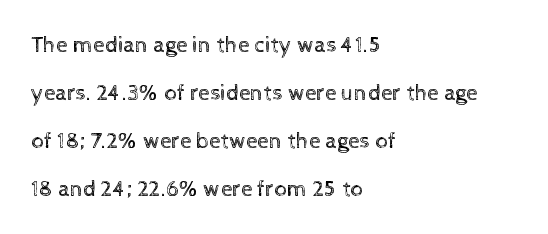
Q: Is the text bold? A: No.
Q: Is the text italic (slanted)? A: No, it is upright.
Q: Is the text underlined? A: No.
Q: How is the paragraph aligned? A: Left-aligned.
Q: Is the spacing between letters normal or unusually wide? A: Normal.
Q: Is the spacing between lines tight, normal or loose? A: Loose.
